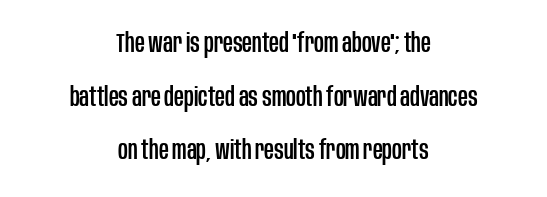
Every character sits straight up, as roman type does. Letters rest on an invisible, unmarked baseline. If you measured baseline to baseline, you'd find a long distance. Each line is balanced around a shared central axis. The line texture is even and compact thanks to regular tracking.
